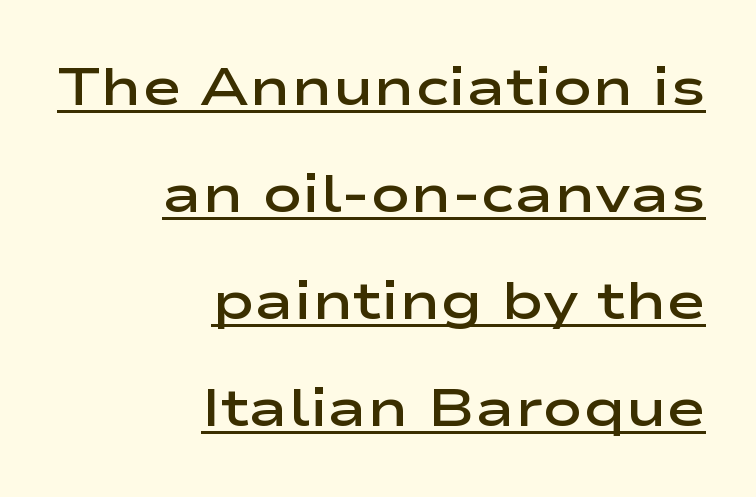
{"serif": "no", "italic": "no", "bold": "semi", "weight": "semibold", "width": "wide", "stroke_contrast": "low", "x_height": "medium", "monospaced": "no", "underline": "yes", "align": "right", "line_spacing": "loose", "line_spacing_ratio": 2.02, "letter_spacing": "normal", "letter_spacing_em": 0.0, "glyph_px": 53}
